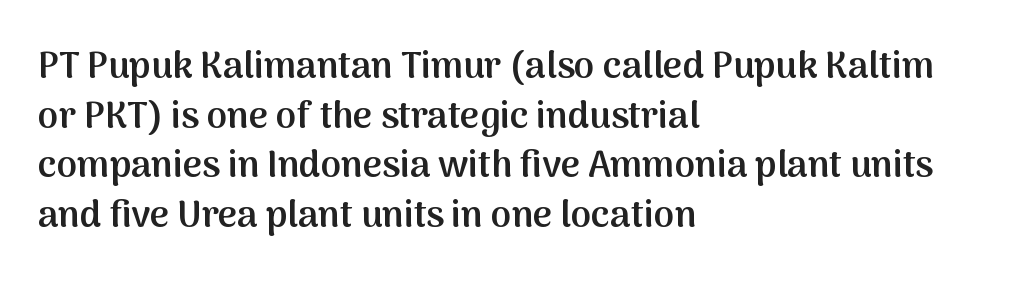
The image shows 37 px semibold sans-serif type, upright; set left-aligned, normal line spacing (1.34x), normal letter spacing, not underlined; medium stroke contrast and a medium x-height.
